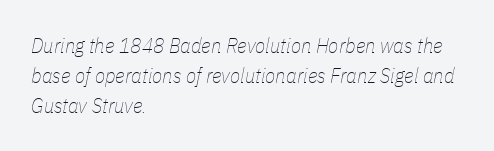
The image shows 21 px text type, italic (leaning right); set left-aligned, normal line spacing (1.43x), normal letter spacing, not underlined.
